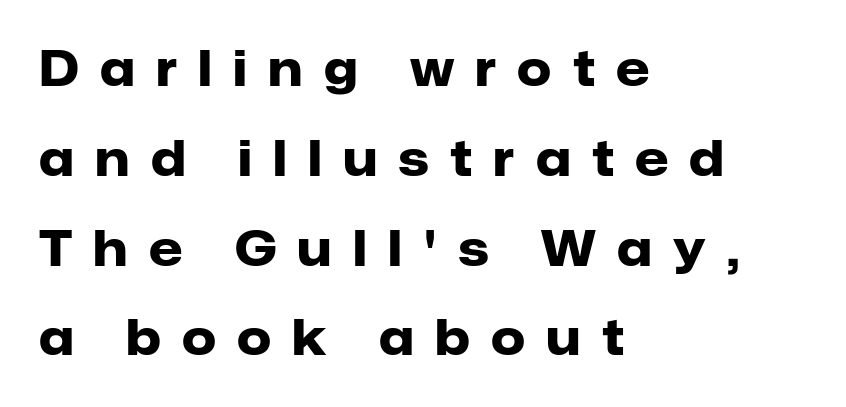
A classic flush-left, rag-right setting is used for this passage. Just letters on the line, the space beneath them empty. Weight check: bold — yes, fully. Does the type have serifs? No, each stem ends abruptly. Tall strokes in this sample are plumb rather than angled.
